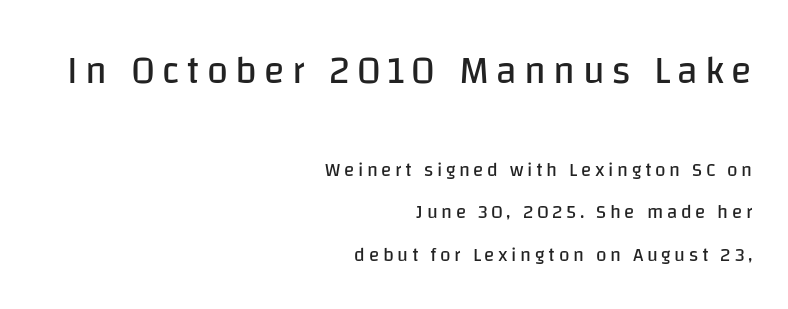
{"serif": "no", "italic": "no", "bold": "no", "weight": "regular", "width": "normal", "stroke_contrast": "low", "x_height": "large", "monospaced": "no", "underline": "no", "align": "right", "line_spacing": "loose", "line_spacing_ratio": 2.24, "larger_block": "first", "size_ratio": 2.0, "glyph_px": 38}
